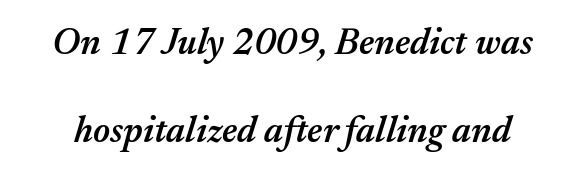
{"italic": "yes", "lean": "right", "slant_degrees": 17, "bold": "semi", "weight": "semibold", "width": "normal", "stroke_contrast": "medium", "x_height": "medium", "monospaced": "no", "underline": "no", "line_spacing": "loose", "line_spacing_ratio": 2.38, "letter_spacing": "normal", "letter_spacing_em": 0.0, "glyph_px": 37}
